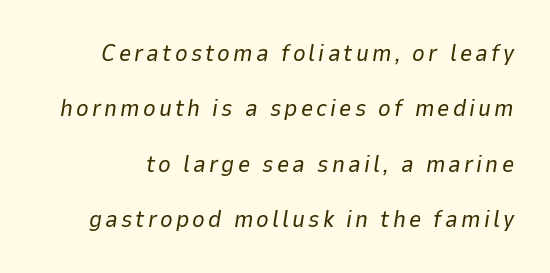
{"italic": "yes", "lean": "right", "slant_degrees": 9, "bold": "no", "underline": "no", "line_spacing": "loose", "line_spacing_ratio": 2.31, "glyph_px": 24}
